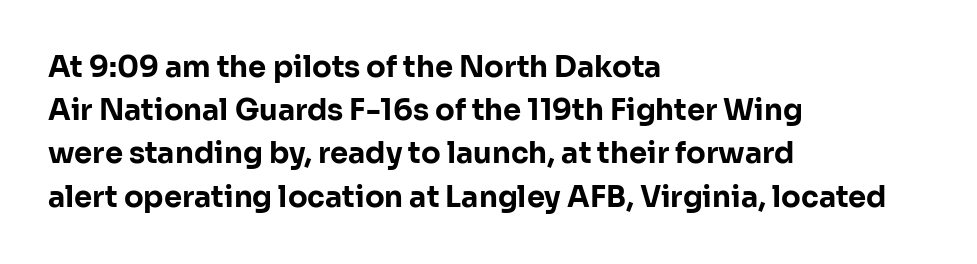
A bare baseline throughout the passage. A typesetter would mark this as roman, not italic. Note the varied advance widths — an 'i' is clearly narrower than an 'm'. Successive baselines arrive at the customary interval. The rendering shows plain stroke endings on the letterforms — a sans-serif design.
